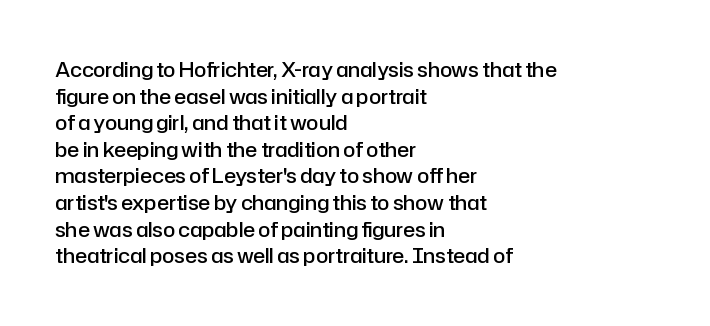
The image shows 20 px text type, upright; set left-aligned, normal line spacing (1.33x), normal letter spacing, not underlined.
